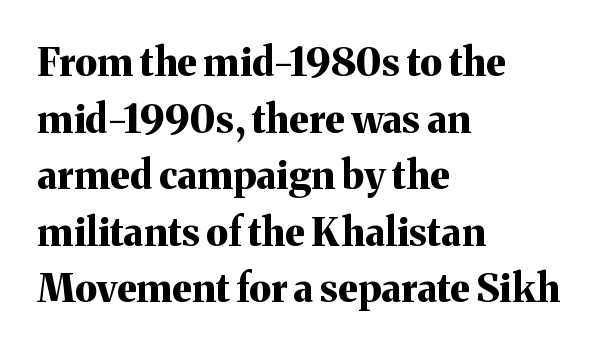
Q: Is the text bold? A: Yes.
Q: Is the text italic (slanted)? A: No, it is upright.
Q: Is the typeface a serif or a sans-serif typeface? A: Serif.
Q: Is the text underlined? A: No.
Q: How is the paragraph aligned? A: Left-aligned.
Q: Is the spacing between letters normal or unusually wide? A: Normal.
Q: Is the spacing between lines tight, normal or loose? A: Normal.
Q: Width (condensed, normal, or wide)? A: Normal.
Q: Stroke contrast? A: Medium.
Q: x-height? A: Medium.
Q: Monospaced? A: No.
